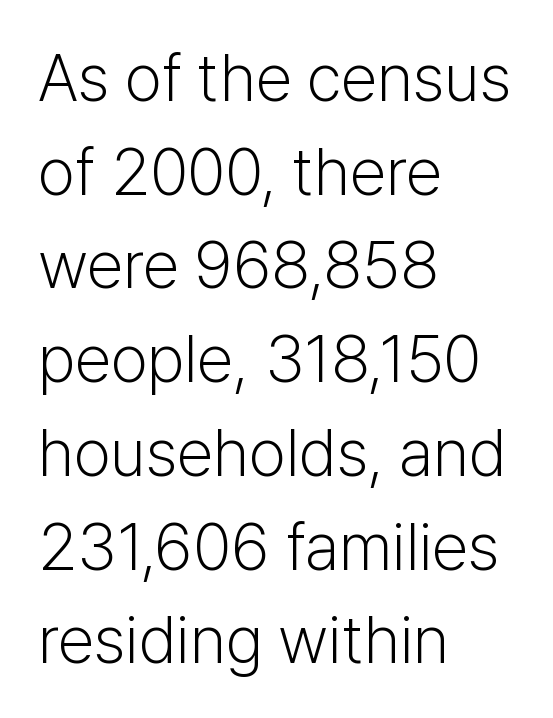
The image shows 66 px light sans-serif type, upright; set left-aligned, normal line spacing (1.42x), normal letter spacing, not underlined; low stroke contrast and a medium x-height.
